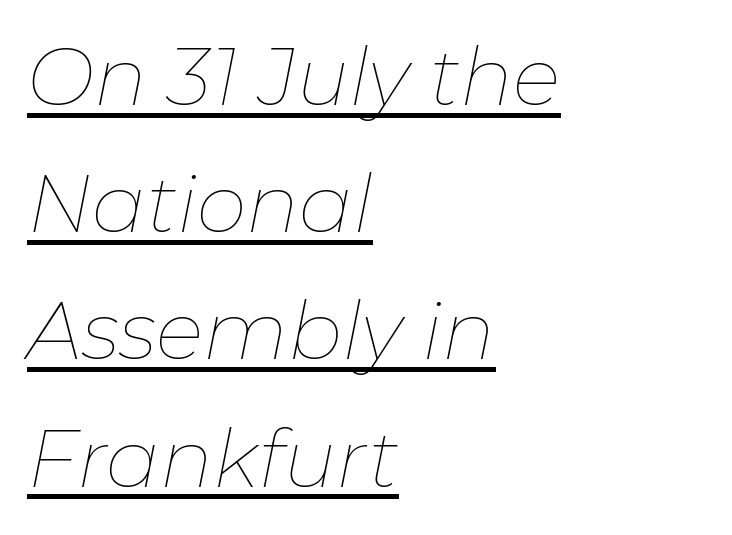
This is oblique type, the kind used for emphasis or titles. Quick note: interline space is typical. Left-aligned paragraph, ragged on the right. This sample carries an underscore along the baseline area. The strokes are not fattened; the text isn't bold.
